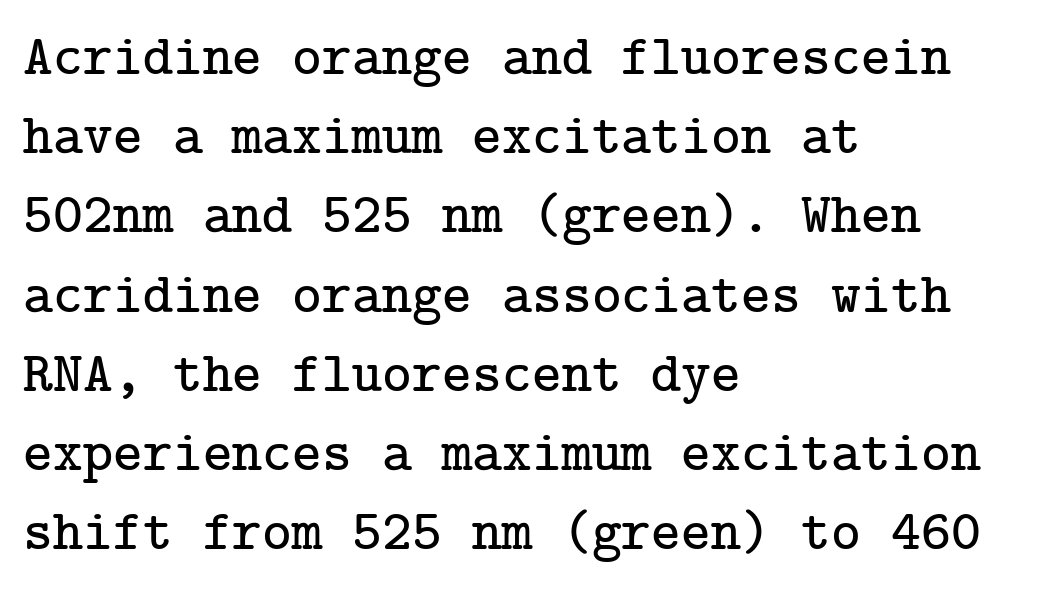
{"serif": "yes", "italic": "no", "width": "normal", "stroke_contrast": "low", "x_height": "medium", "underline": "no", "align": "left", "line_spacing": "normal", "line_spacing_ratio": 1.39, "letter_spacing": "normal", "letter_spacing_em": 0.0, "glyph_px": 57}
